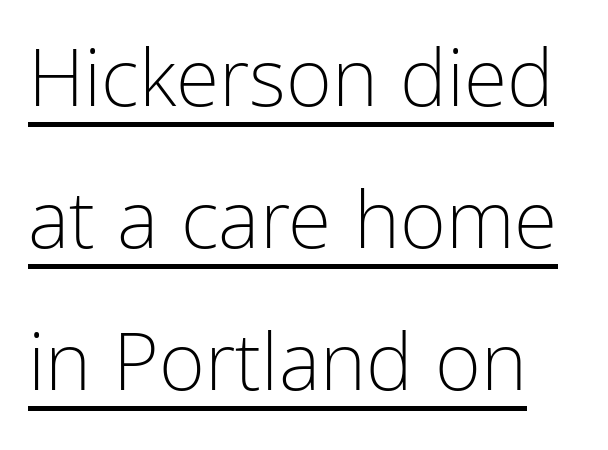
{"serif": "no", "italic": "no", "bold": "no", "weight": "light", "width": "condensed", "stroke_contrast": "low", "x_height": "medium", "monospaced": "no", "underline": "yes", "line_spacing_ratio": 1.8, "letter_spacing": "normal", "letter_spacing_em": 0.0, "glyph_px": 79}
